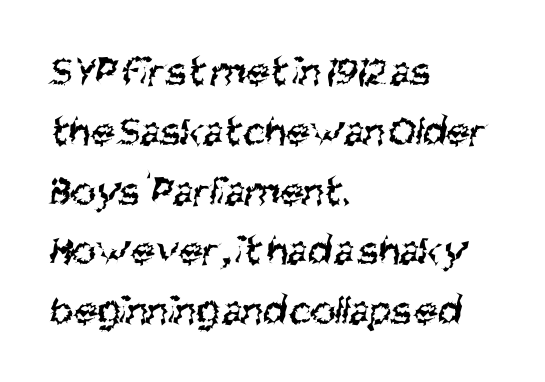
The image shows 43 px regular-weight, condensed sans-serif type; set left-aligned, normal line spacing (1.39x), normal letter spacing, not underlined; medium stroke contrast and a large x-height.
